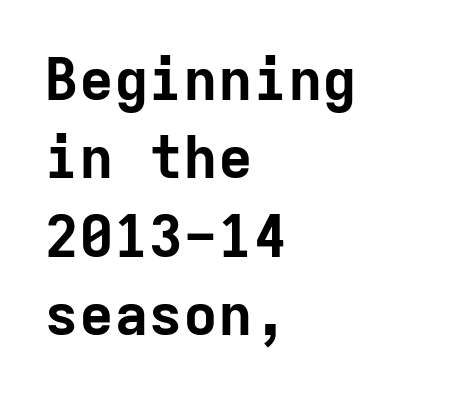
{"serif": "no", "italic": "no", "bold": "yes", "weight": "bold", "width": "normal", "stroke_contrast": "low", "x_height": "medium", "monospaced": "yes", "underline": "no", "align": "left", "line_spacing": "normal", "line_spacing_ratio": 1.35, "letter_spacing": "normal", "letter_spacing_em": 0.0, "glyph_px": 58}
